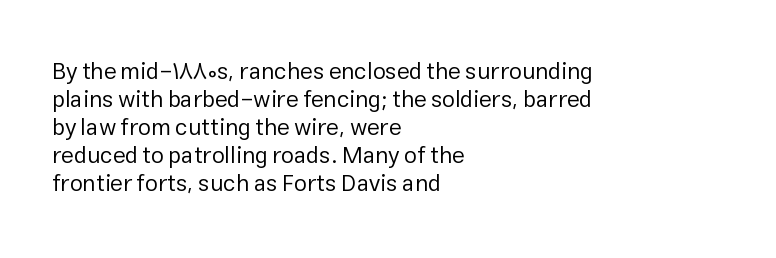
Q: Is the text bold? A: No.
Q: Is the text italic (slanted)? A: No, it is upright.
Q: Is the text underlined? A: No.
Q: How is the paragraph aligned? A: Left-aligned.
Q: Is the spacing between letters normal or unusually wide? A: Normal.
